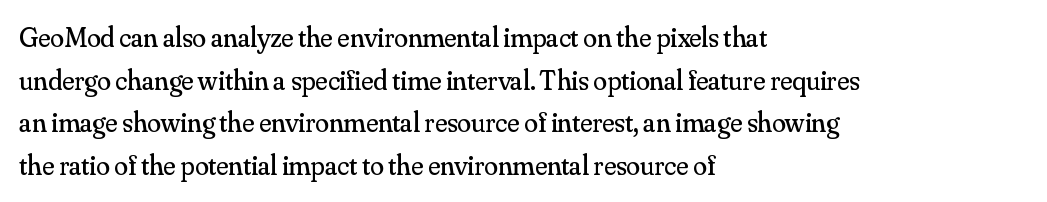
{"serif": "yes", "italic": "no", "bold": "no", "weight": "regular", "width": "normal", "stroke_contrast": "medium", "x_height": "small", "monospaced": "no", "underline": "no", "align": "left", "line_spacing": "normal", "line_spacing_ratio": 1.52, "letter_spacing": "normal", "letter_spacing_em": 0.0, "glyph_px": 28}
